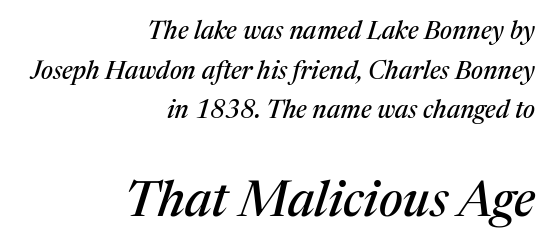
The rendering enlarges the type as you move from the upper chunk to the lower. A typesetter would call this proportional, since set widths differ per character. Compared with ordinary roman type, these characters are visibly tilted. The tracking reads as untouched default to a designer's eye.
